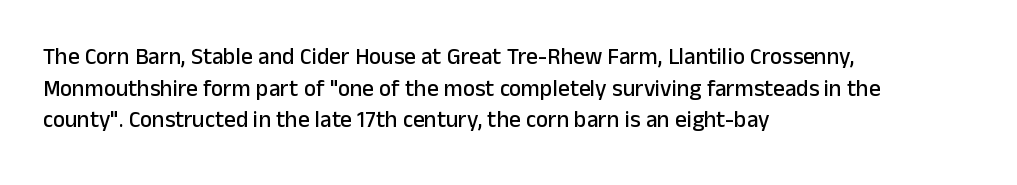
The tracking reads as untouched default to a designer's eye. These lines were composed using upright roman letters. A clean baseline with only descenders dipping below it. The designer left line spacing at the default. The lines are quadded left.
